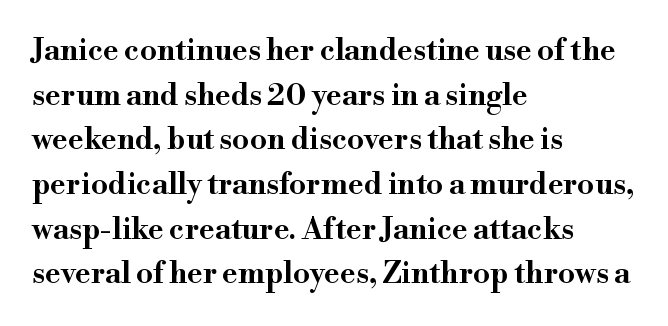
Glyph-to-glyph distance matches everyday printed text. Quick note: underline off. Think of a printed novel: that variable character pitch is what you see here. The text block is weighted toward the left margin, trailing off unevenly rightward. A typesetter would label this face a serif.
